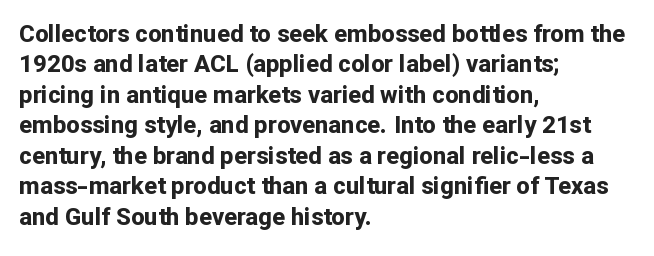
{"italic": "no", "bold": "yes", "underline": "no", "align": "left", "line_spacing": "normal", "line_spacing_ratio": 1.27, "letter_spacing": "normal", "letter_spacing_em": 0.0, "glyph_px": 24}
